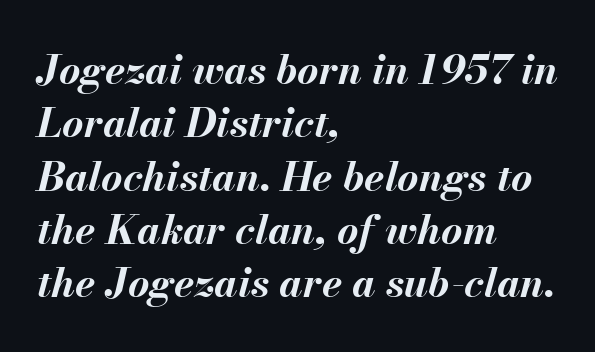
The image shows 41 px bold type, italic (leaning right); set left-aligned, normal line spacing (1.3x), normal letter spacing, not underlined; medium stroke contrast and a small x-height.
